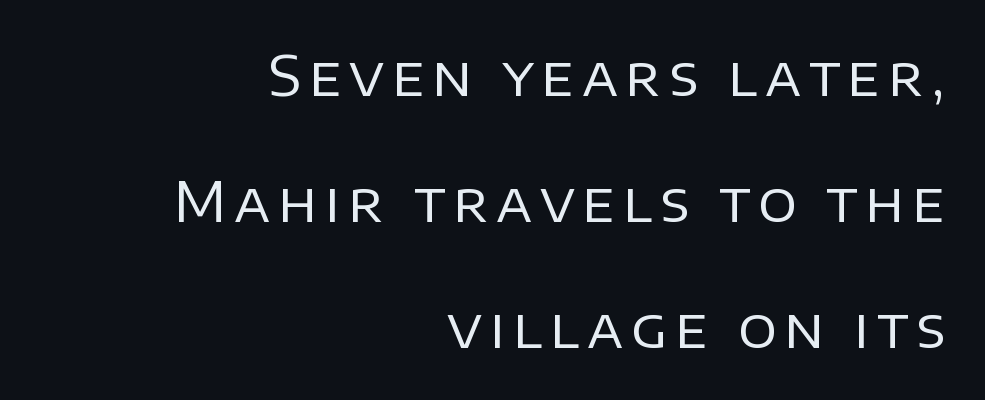
Posture: straight, roman, zero tilt. Each stroke keeps to a modest, everyday thickness or less. Here the designer chose a conventional face with non-uniform glyph widths. Examine the stroke ends and you'll find no serifs. Words float on clear page, feet unadorned.
